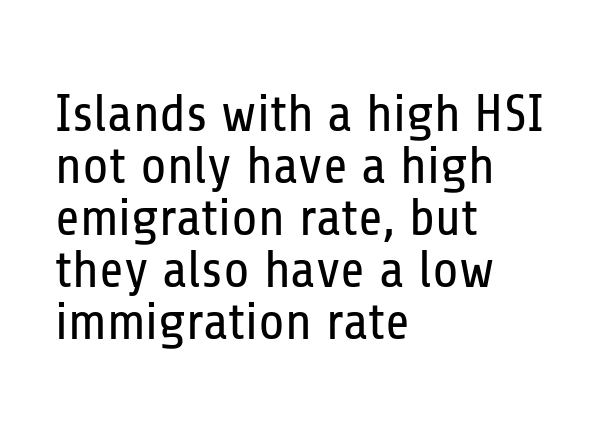
Each letter keeps its own natural width here, so spacing adapts to shape. Cramped leading. Clear beneath every line of the passage. The tracking reads as untouched default to a designer's eye. Does the copy run flush right? No — it runs flush left.
